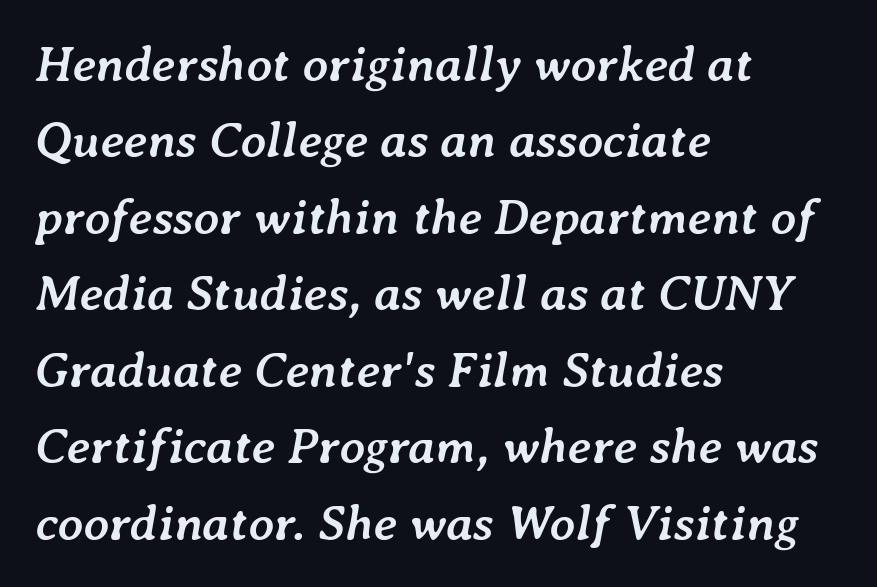
Q: Is the text bold? A: Yes.
Q: Is the text italic (slanted)? A: Yes, it leans right by about 7 degrees.
Q: Is the text underlined? A: No.
Q: How is the paragraph aligned? A: Left-aligned.
Q: Is the spacing between letters normal or unusually wide? A: Normal.
Q: Is the spacing between lines tight, normal or loose? A: Normal.
Q: Width (condensed, normal, or wide)? A: Normal.
Q: Stroke contrast? A: Low.
Q: x-height? A: Medium.
Q: Monospaced? A: No.
